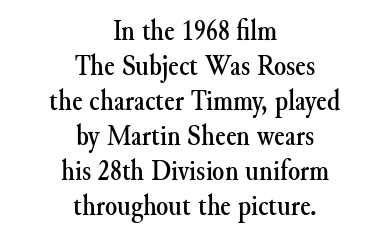
A typesetter would call this proportional, since set widths differ per character. Both edges are ragged and mirror each other, which tells us the setting is centered. The rendering shows small feet on the letterforms — a serif design. Compared with typical body copy, the letter spacing here is the same. Rule under the text: the space is simply empty. Every stem runs plumb, perpendicular to the baseline.
